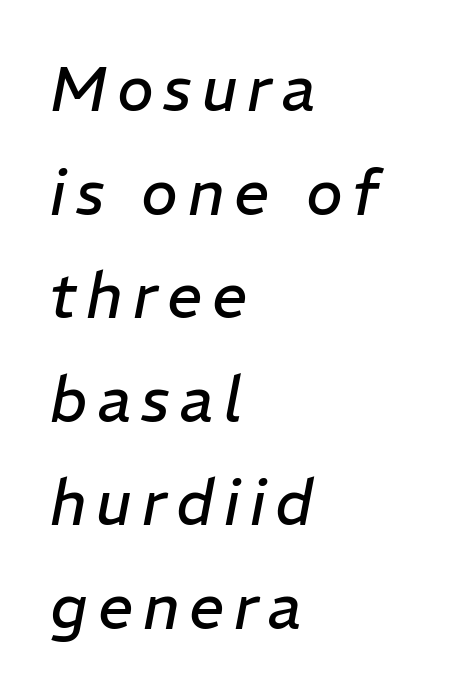
The image shows 62 px regular-weight type, italic (leaning right); set left-aligned, normal line spacing (1.67x), not underlined; low stroke contrast and a medium x-height.
